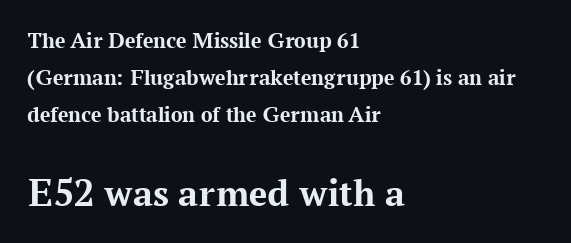
Q: Is the text bold? A: Yes.
Q: Is the text italic (slanted)? A: No, it is upright.
Q: Is the typeface a serif or a sans-serif typeface? A: Serif.
Q: Is the text underlined? A: No.
Q: How is the paragraph aligned? A: Left-aligned.
Q: Is the spacing between letters normal or unusually wide? A: Normal.
Q: Is the spacing between lines tight, normal or loose? A: Normal.
Q: Which block of text is set in a larger size, the first (top) or the second (bottom)? A: The second (bottom) one.
Q: Width (condensed, normal, or wide)? A: Normal.
Q: Stroke contrast? A: Medium.
Q: x-height? A: Medium.
Q: Monospaced? A: No.
